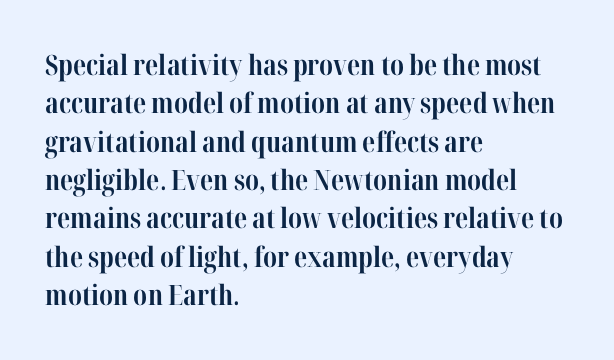
{"serif": "yes", "italic": "no", "bold": "yes", "weight": "bold", "width": "condensed", "stroke_contrast": "high", "x_height": "medium", "monospaced": "no", "underline": "no", "align": "left", "line_spacing": "normal", "line_spacing_ratio": 1.37, "letter_spacing": "normal", "letter_spacing_em": 0.0, "glyph_px": 28}
